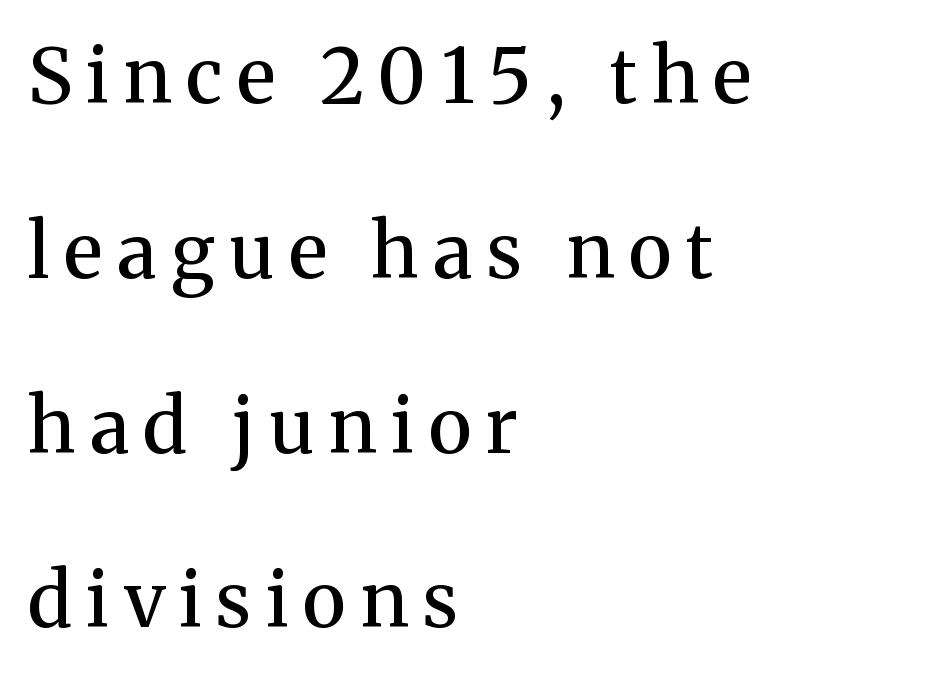
{"serif": "yes", "italic": "no", "bold": "semi", "weight": "semibold", "width": "normal", "stroke_contrast": "medium", "x_height": "medium", "monospaced": "no", "underline": "no", "align": "left", "line_spacing": "loose", "line_spacing_ratio": 2.3, "glyph_px": 76}
